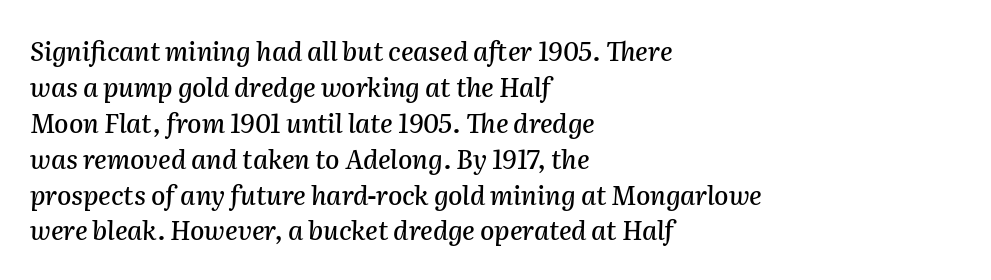
{"italic": "yes", "lean": "right", "slant_degrees": 2, "underline": "no", "align": "left", "line_spacing": "normal", "line_spacing_ratio": 1.38, "letter_spacing": "normal", "letter_spacing_em": 0.0, "glyph_px": 26}
